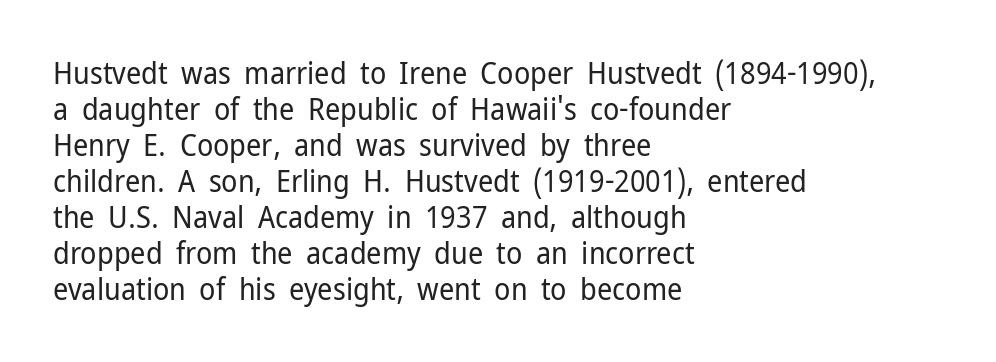
Q: Is the text bold? A: No.
Q: Is the text italic (slanted)? A: No, it is upright.
Q: Is the typeface a serif or a sans-serif typeface? A: Sans-serif.
Q: Is the text underlined? A: No.
Q: How is the paragraph aligned? A: Left-aligned.
Q: Is the spacing between letters normal or unusually wide? A: Normal.
Q: Width (condensed, normal, or wide)? A: Normal.
Q: Stroke contrast? A: Low.
Q: x-height? A: Medium.
Q: Monospaced? A: No.
